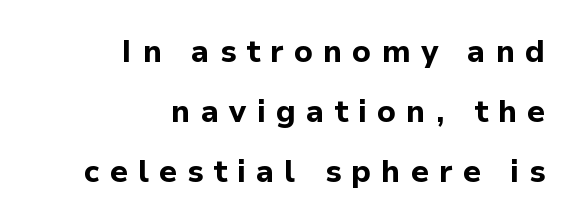
Q: Is the text bold? A: Yes.
Q: Is the text italic (slanted)? A: No, it is upright.
Q: Is the typeface a serif or a sans-serif typeface? A: Sans-serif.
Q: Is the text underlined? A: No.
Q: How is the paragraph aligned? A: Right-aligned.
Q: Is the spacing between letters normal or unusually wide? A: Unusually wide.
Q: Is the spacing between lines tight, normal or loose? A: Loose.
Q: Width (condensed, normal, or wide)? A: Normal.
Q: Stroke contrast? A: Low.
Q: x-height? A: Medium.
Q: Monospaced? A: No.
